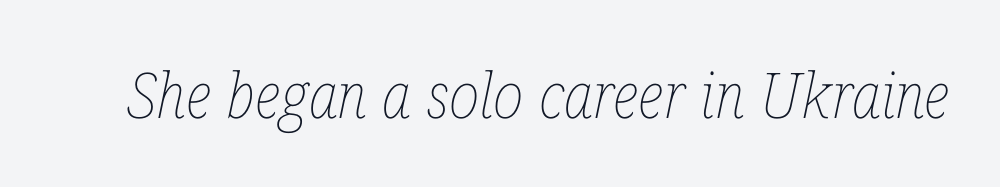
{"italic": "yes", "lean": "right", "slant_degrees": 12, "bold": "no", "weight": "thin", "width": "condensed", "stroke_contrast": "low", "x_height": "medium", "monospaced": "no", "underline": "no", "letter_spacing": "normal", "letter_spacing_em": 0.0, "glyph_px": 63}
